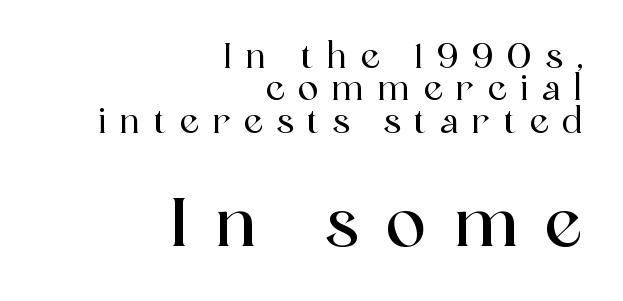
The image shows 68 px serif type, upright; set right-aligned, tight line spacing (0.95x), unusually wide letter spacing (+0.4 em), not underlined; the second (bottom) block is 2.0x larger; a medium x-height.
